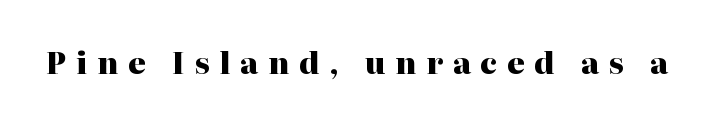
Q: Is the text bold? A: Yes.
Q: Is the text italic (slanted)? A: No, it is upright.
Q: Is the typeface a serif or a sans-serif typeface? A: Serif.
Q: Is the text underlined? A: No.
Q: Is the spacing between letters normal or unusually wide? A: Unusually wide.
Q: Width (condensed, normal, or wide)? A: Normal.
Q: Stroke contrast? A: High.
Q: x-height? A: Medium.
Q: Monospaced? A: No.
